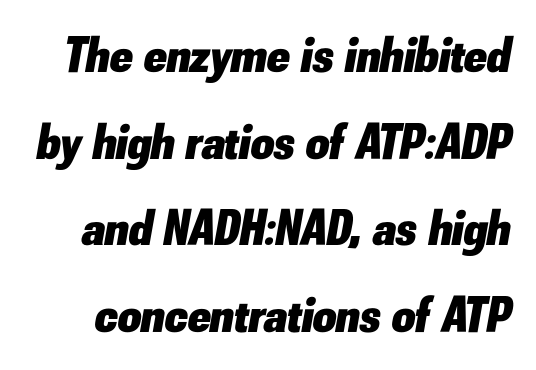
{"italic": "yes", "lean": "right", "slant_degrees": 10, "bold": "yes", "weight": "heavy", "width": "normal", "stroke_contrast": "low", "x_height": "small", "monospaced": "no", "underline": "no", "line_spacing": "normal", "line_spacing_ratio": 1.7, "letter_spacing": "normal", "letter_spacing_em": 0.0, "glyph_px": 51}
